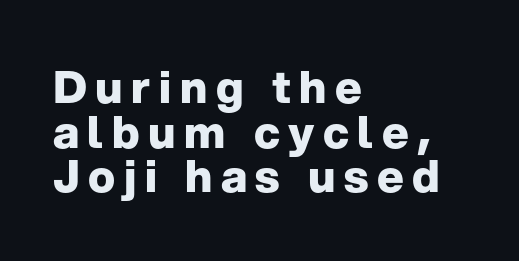
{"serif": "no", "italic": "no", "bold": "yes", "weight": "heavy", "width": "normal", "stroke_contrast": "low", "x_height": "medium", "monospaced": "no", "underline": "no", "align": "left", "line_spacing": "tight", "line_spacing_ratio": 0.99, "glyph_px": 45}
